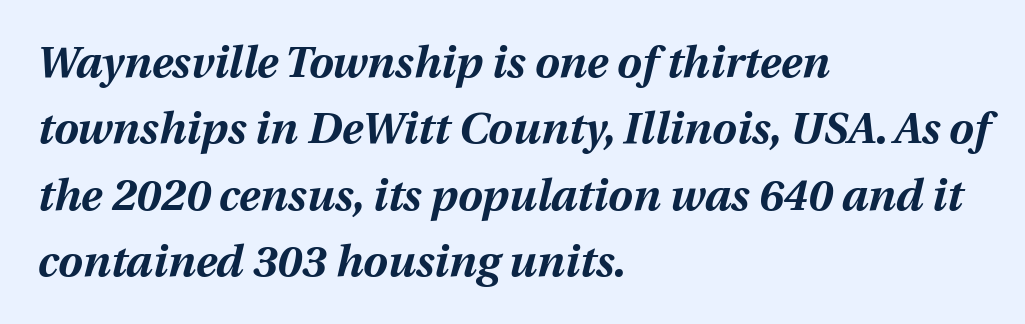
Each word holds together tightly as a unit, with standard inter-letter gaps. Underlining? Definitely not there. Proportional: the letters do not fall into vertical columns. The space between consecutive lines is moderate.
